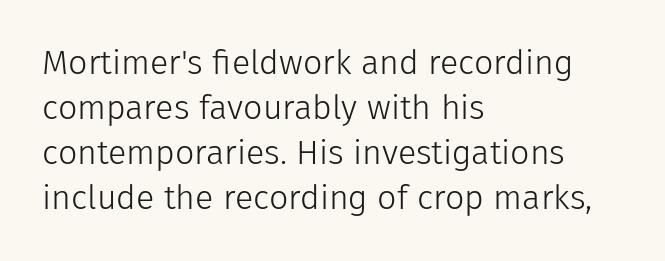
The space beneath each line is pristine and unruled. Note the varied advance widths — an 'i' is clearly narrower than an 'm'. Letter spacing: default. Evenly set lines give the paragraph a standard silhouette. A classic flush-left, rag-right setting is used for this passage. The passage shown is not bold in any degree.
